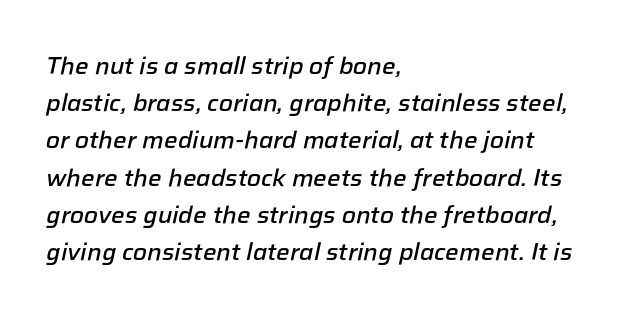
Posture: slanted. Compared with typical paragraphs, the rows here are spaced about the same. The string is rendered with underlining switched off. The tracking reads as untouched default to a designer's eye.
